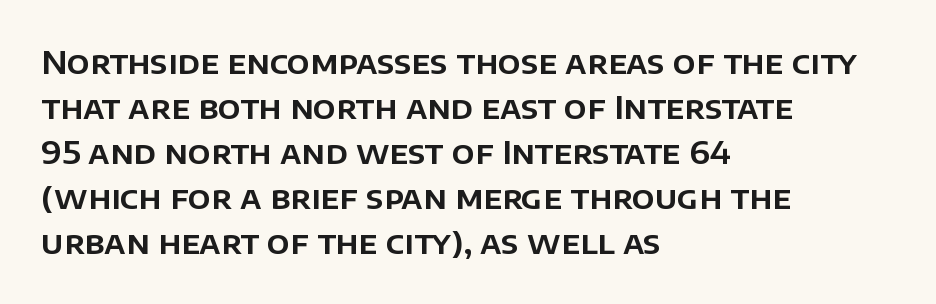
{"serif": "no", "italic": "no", "width": "normal", "stroke_contrast": "low", "x_height": "large", "monospaced": "no", "underline": "no", "align": "left", "line_spacing": "normal", "line_spacing_ratio": 1.41, "letter_spacing": "normal", "letter_spacing_em": 0.0, "glyph_px": 32}
